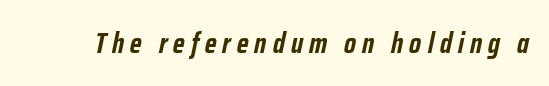
Each letter keeps its own natural width here, so spacing adapts to shape. Rendered with sloped, italic letterforms. Look at the tracking — it's clearly loosened, letters drifting apart. The foot of each line stays bare and open. On the weight axis this lands at bold, roughly 700.
